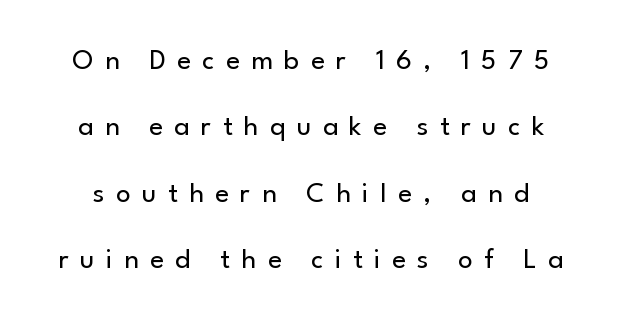
The image shows 29 px regular-weight sans-serif type, upright; set loose line spacing (2.29x), unusually wide letter spacing (+0.39 em), not underlined; low stroke contrast and a small x-height.
